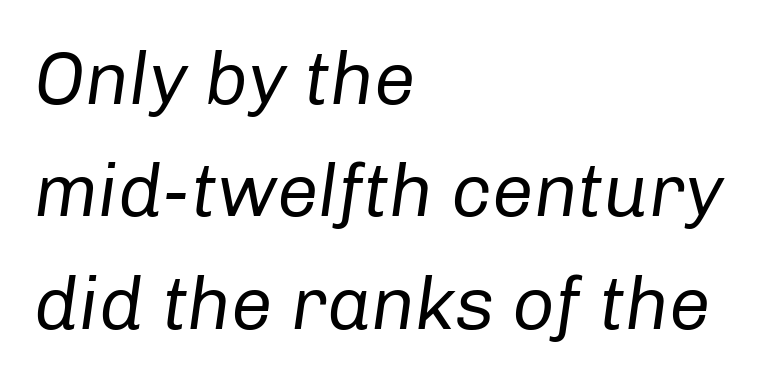
Q: Is the text bold? A: No.
Q: Is the text italic (slanted)? A: Yes, it leans right by about 8 degrees.
Q: Is the text underlined? A: No.
Q: How is the paragraph aligned? A: Left-aligned.
Q: Is the spacing between letters normal or unusually wide? A: Normal.
Q: Is the spacing between lines tight, normal or loose? A: Normal.
Q: Width (condensed, normal, or wide)? A: Normal.
Q: Stroke contrast? A: Low.
Q: x-height? A: Medium.
Q: Monospaced? A: No.
